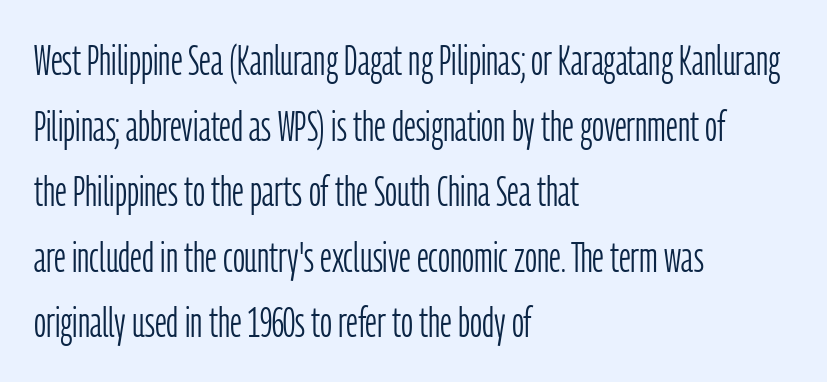
Q: Is the text bold? A: No.
Q: Is the text italic (slanted)? A: No, it is upright.
Q: Is the typeface a serif or a sans-serif typeface? A: Sans-serif.
Q: Is the text underlined? A: No.
Q: How is the paragraph aligned? A: Left-aligned.
Q: Is the spacing between letters normal or unusually wide? A: Normal.
Q: Is the spacing between lines tight, normal or loose? A: Normal.
Q: Width (condensed, normal, or wide)? A: Condensed.
Q: Stroke contrast? A: Low.
Q: x-height? A: Medium.
Q: Monospaced? A: No.
